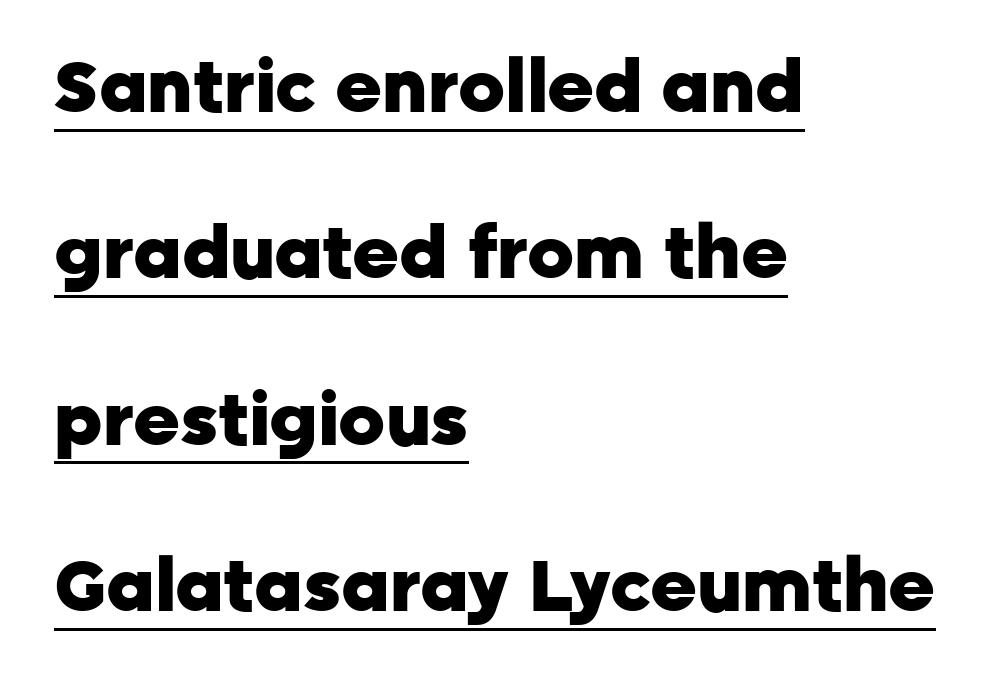
The image shows 72 px heavy sans-serif type, upright; set left-aligned, loose line spacing (2.31x), normal letter spacing, underlined; low stroke contrast and a medium x-height.
